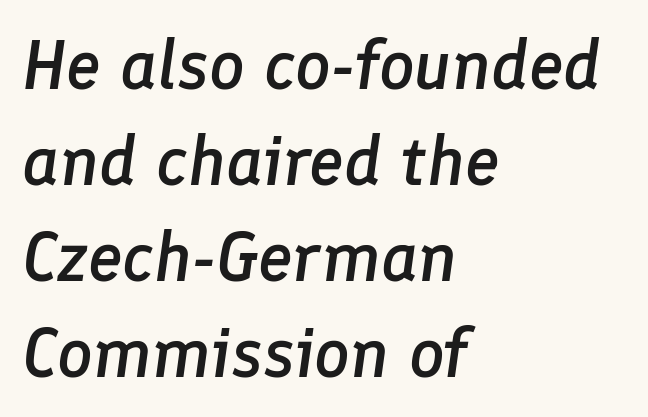
{"italic": "yes", "lean": "right", "slant_degrees": 8, "bold": "semi", "weight": "semibold", "width": "normal", "stroke_contrast": "low", "x_height": "medium", "monospaced": "no", "underline": "no", "align": "left", "line_spacing": "normal", "line_spacing_ratio": 1.37, "letter_spacing": "normal", "letter_spacing_em": 0.0, "glyph_px": 70}
